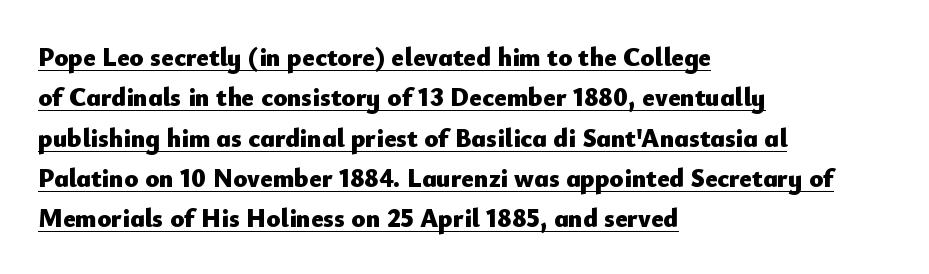
{"italic": "no", "bold": "yes", "underline": "yes", "align": "left", "line_spacing": "normal", "line_spacing_ratio": 1.55, "letter_spacing": "normal", "letter_spacing_em": 0.0, "glyph_px": 26}
